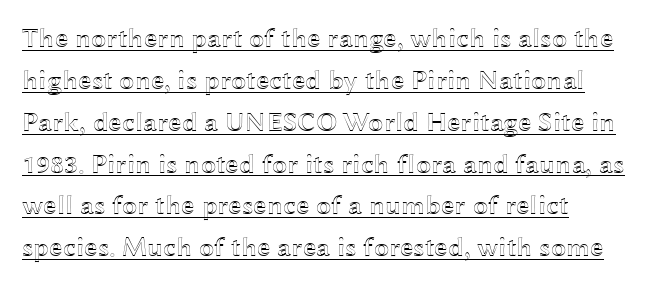
How would I describe the line gaps? Plain and ordinary. Caption: standard tracking, unaltered. The lettering stays uniformly vertical, giving the passage a roman look. The rendering anchors every line to the left-hand side. Somebody hit Ctrl+U on this one — the words are underlined.
